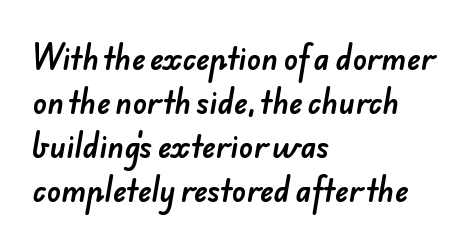
Q: Is the typeface a serif or a sans-serif typeface? A: Sans-serif.
Q: Is the text underlined? A: No.
Q: How is the paragraph aligned? A: Left-aligned.
Q: Is the spacing between letters normal or unusually wide? A: Normal.
Q: Is the spacing between lines tight, normal or loose? A: Normal.
Q: Width (condensed, normal, or wide)? A: Normal.
Q: Stroke contrast? A: Low.
Q: x-height? A: Small.
Q: Monospaced? A: No.
